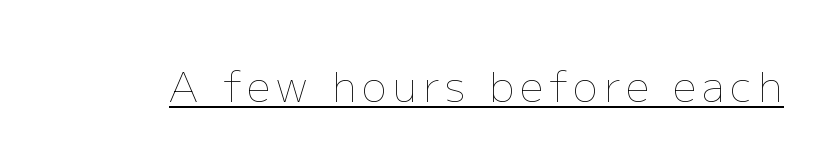
The image shows 42 px thin type, upright; set underlined; low stroke contrast and a medium x-height.
